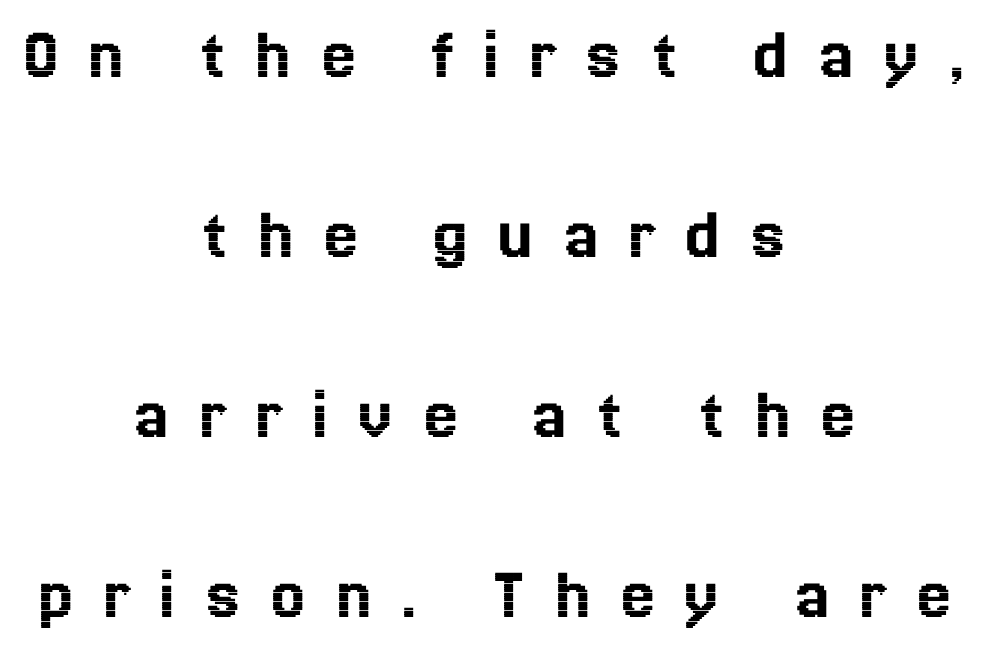
The rag falls on both sides of this text block equally. Widely set lines give the paragraph a tall, airy silhouette. The lettering holds an erect, upright posture throughout. You could not count columns in this text — the font is proportionally spaced. Descender tails drop into unmarked territory. Students, note that the glyphs here are deliberately spaced far apart.
